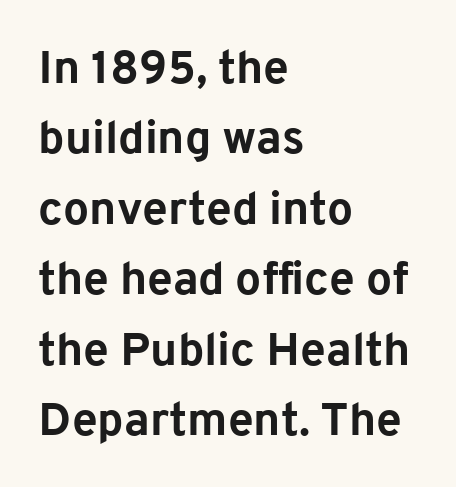
Q: Is the text bold? A: Yes.
Q: Is the text italic (slanted)? A: No, it is upright.
Q: Is the typeface a serif or a sans-serif typeface? A: Sans-serif.
Q: Is the text underlined? A: No.
Q: How is the paragraph aligned? A: Left-aligned.
Q: Is the spacing between letters normal or unusually wide? A: Normal.
Q: Is the spacing between lines tight, normal or loose? A: Normal.
Q: Width (condensed, normal, or wide)? A: Normal.
Q: Stroke contrast? A: Low.
Q: x-height? A: Medium.
Q: Monospaced? A: No.
